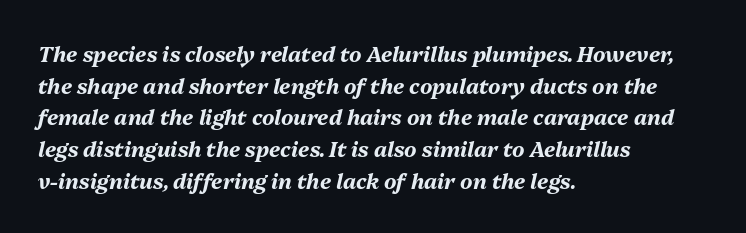
The image shows 21 px bold type, italic (leaning right); set left-aligned, normal line spacing (1.51x), normal letter spacing, not underlined.
